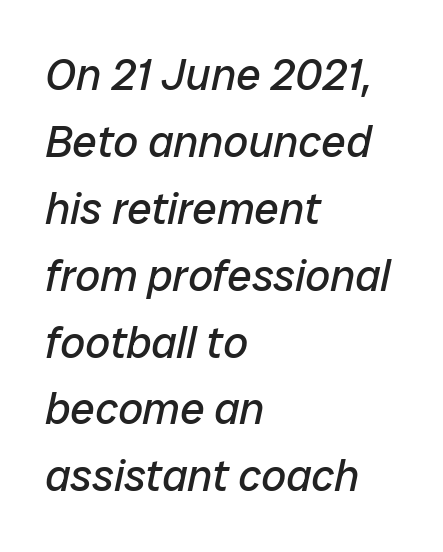
Q: Is the text bold? A: No.
Q: Is the text italic (slanted)? A: Yes, it leans right by about 12 degrees.
Q: Is the text underlined? A: No.
Q: How is the paragraph aligned? A: Left-aligned.
Q: Is the spacing between letters normal or unusually wide? A: Normal.
Q: Is the spacing between lines tight, normal or loose? A: Normal.
Q: Width (condensed, normal, or wide)? A: Normal.
Q: Stroke contrast? A: Low.
Q: x-height? A: Medium.
Q: Monospaced? A: No.
